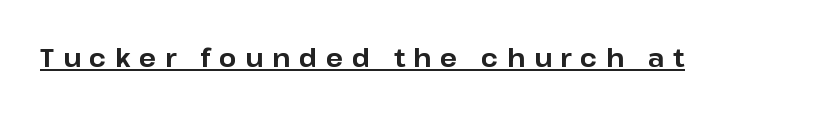
Q: Is the text bold? A: Yes.
Q: Is the text italic (slanted)? A: No, it is upright.
Q: Is the text underlined? A: Yes.
Q: Is the spacing between letters normal or unusually wide? A: Unusually wide.
